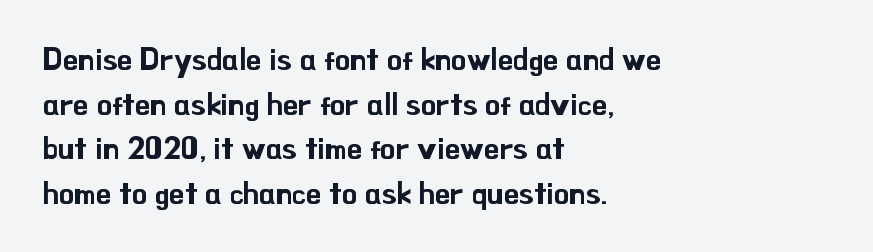
{"serif": "no", "italic": "no", "width": "normal", "stroke_contrast": "low", "x_height": "small", "monospaced": "no", "underline": "no", "align": "left", "line_spacing": "normal", "line_spacing_ratio": 1.44, "letter_spacing": "normal", "letter_spacing_em": 0.0, "glyph_px": 31}
